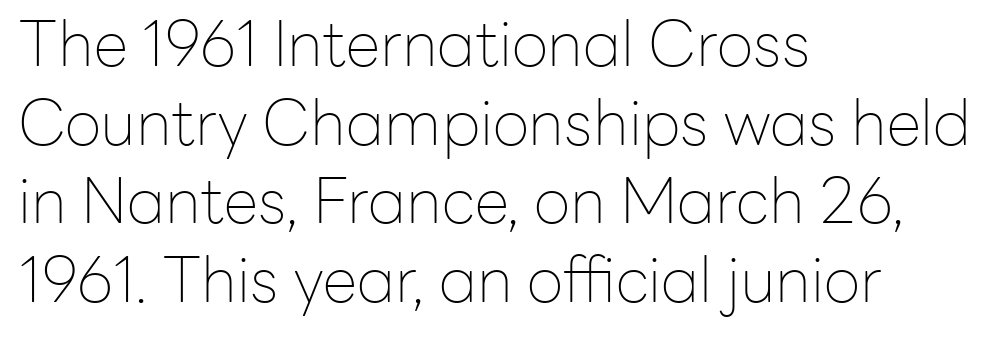
The image shows 63 px thin sans-serif type, upright; set left-aligned, normal line spacing (1.25x), normal letter spacing, not underlined; low stroke contrast and a medium x-height.
